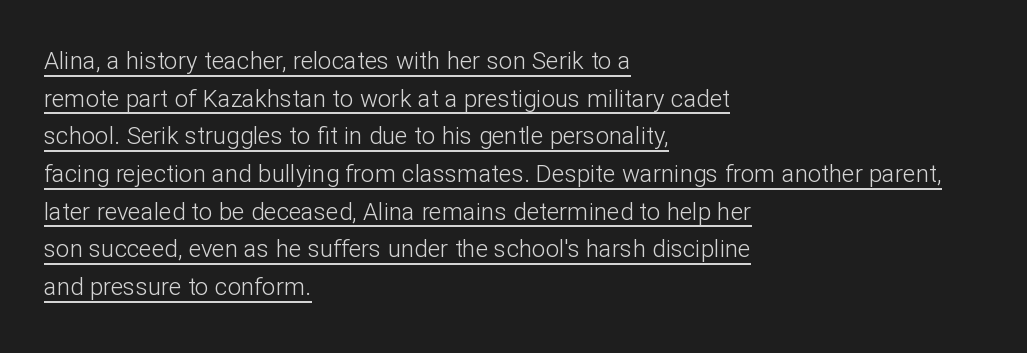
The image shows 24 px text type, upright; set left-aligned, normal line spacing (1.57x), normal letter spacing, underlined.
